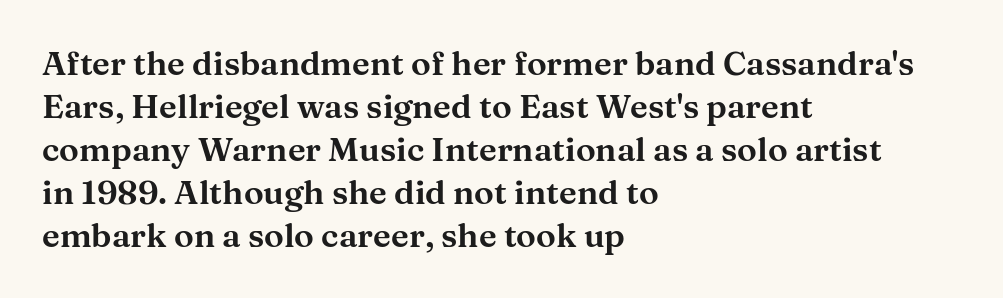
The image shows 33 px wide serif type, upright; set left-aligned, normal line spacing (1.3x), normal letter spacing, not underlined; medium stroke contrast and a medium x-height.
